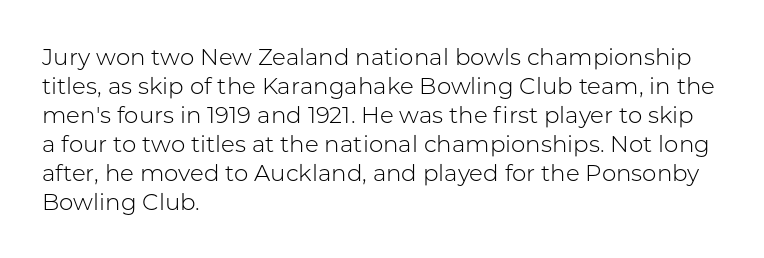
Q: Is the text bold? A: No.
Q: Is the text italic (slanted)? A: No, it is upright.
Q: Is the text underlined? A: No.
Q: How is the paragraph aligned? A: Left-aligned.
Q: Is the spacing between letters normal or unusually wide? A: Normal.
Q: Is the spacing between lines tight, normal or loose? A: Normal.
